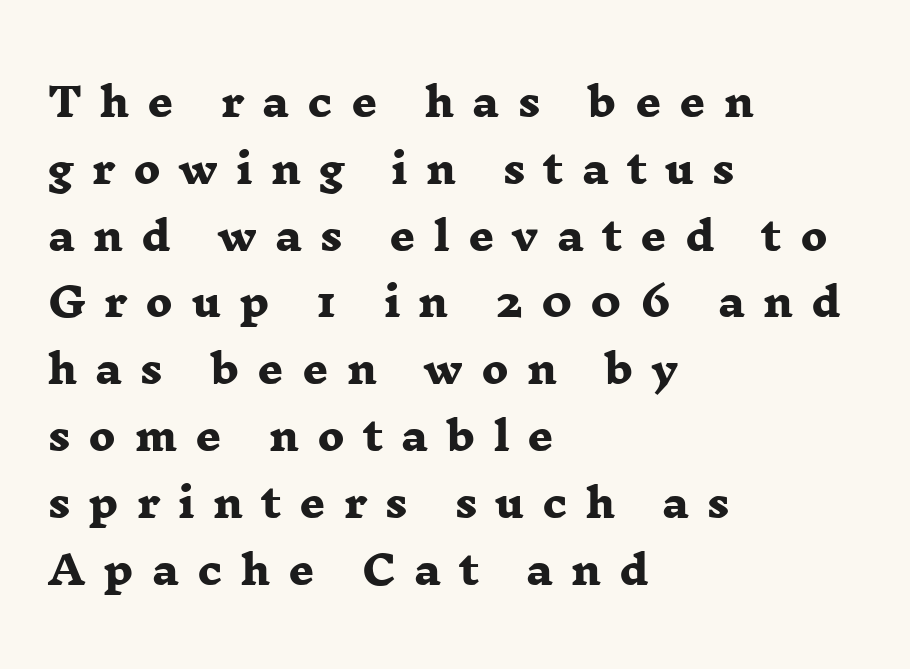
{"serif": "yes", "bold": "yes", "weight": "heavy", "width": "wide", "stroke_contrast": "low", "x_height": "medium", "monospaced": "no", "underline": "no", "align": "left", "line_spacing": "normal", "line_spacing_ratio": 1.67, "letter_spacing": "wide", "letter_spacing_em": 0.45, "glyph_px": 40}
